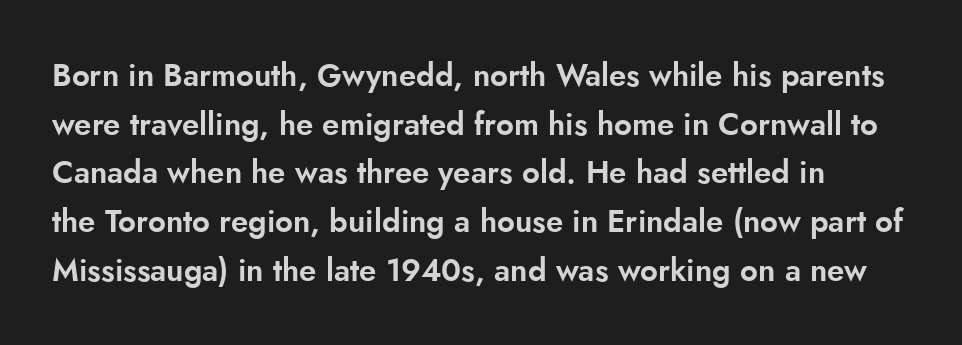
The image shows 31 px sans-serif type, upright; set normal line spacing (1.57x), normal letter spacing, not underlined; low stroke contrast and a small x-height.
